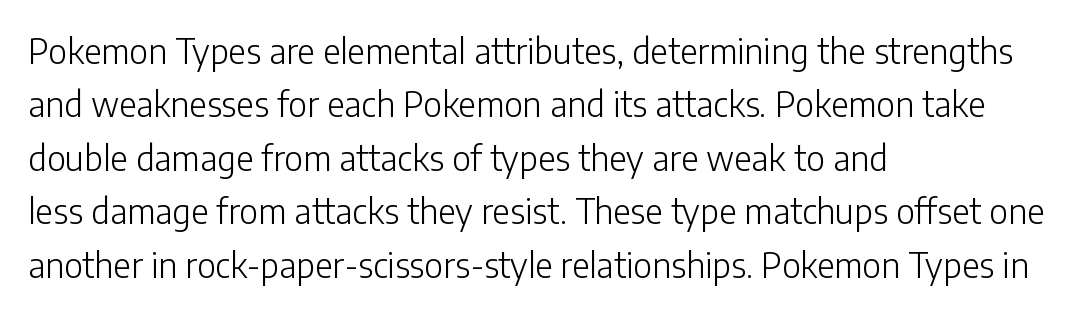
The image shows 34 px light sans-serif type, upright; set left-aligned, normal line spacing (1.57x), normal letter spacing, not underlined; low stroke contrast and a medium x-height.
